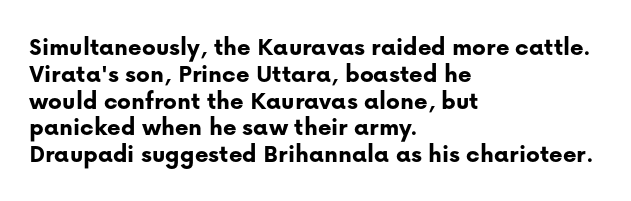
Emphasis by weight is at full strength: bold. Ascenders rise straight up at ninety degrees. Vertical spacing — tight. The passage shown is not underscored anywhere. Typeset ragged right — the left edge is the straight one.
